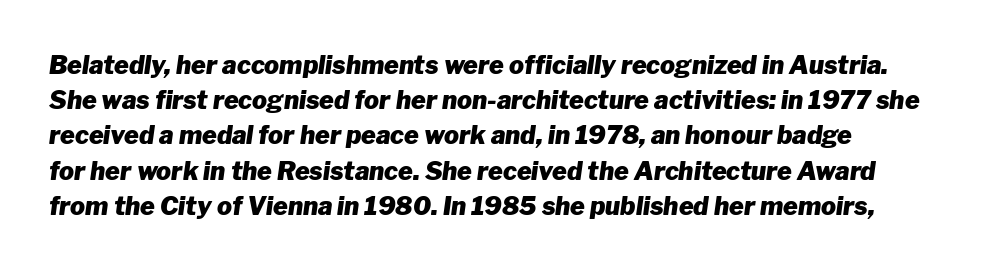
Q: Is the text bold? A: Yes.
Q: Is the text italic (slanted)? A: Yes, it leans right by about 8 degrees.
Q: Is the text underlined? A: No.
Q: Is the spacing between letters normal or unusually wide? A: Normal.
Q: Is the spacing between lines tight, normal or loose? A: Normal.
